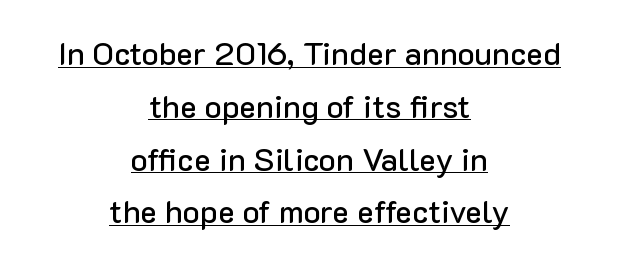
Underlining? Definitely there. The tracking reads as untouched default to a designer's eye. Classification — sans serif. Leftover space on each line is divided equally before and after the words.
